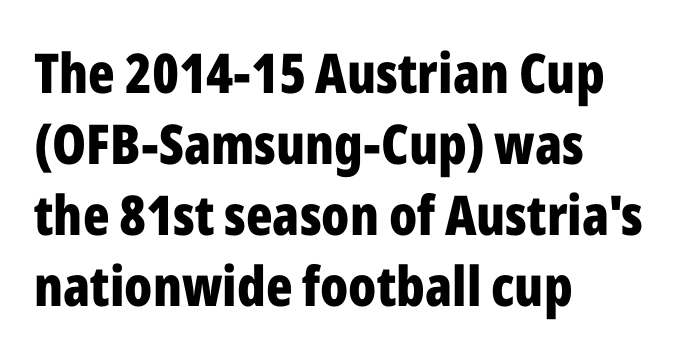
Character widths vary here, with narrow letters taking less room than wide ones. There is no visible air inserted between adjacent glyphs. As a designer I'd log this as weight 700, bold. The letters carry no serifs — their stems end cleanly without finishing strokes. The passage shown is not underscored anywhere. Caption: multi-line text, flush left, ragged right.
